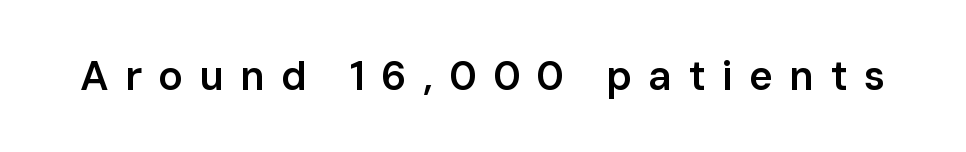
Q: Is the text bold? A: Semi-bold.
Q: Is the text italic (slanted)? A: No, it is upright.
Q: Is the typeface a serif or a sans-serif typeface? A: Sans-serif.
Q: Is the text underlined? A: No.
Q: Is the spacing between letters normal or unusually wide? A: Unusually wide.
Q: Width (condensed, normal, or wide)? A: Normal.
Q: Stroke contrast? A: Low.
Q: x-height? A: Medium.
Q: Monospaced? A: No.
